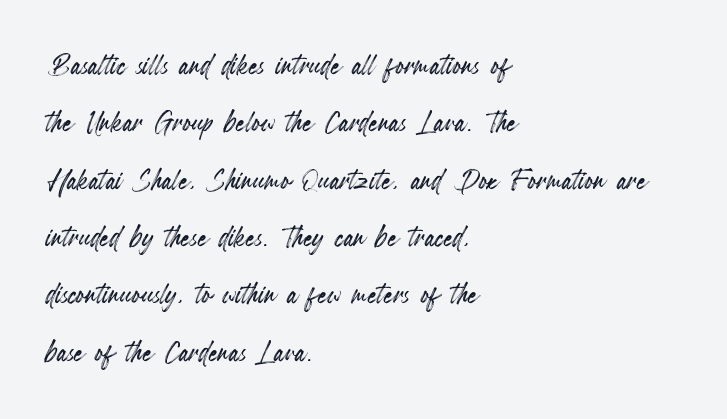
The image shows 37 px condensed type; set left-aligned, normal line spacing (1.55x), normal letter spacing, not underlined; a small x-height.
